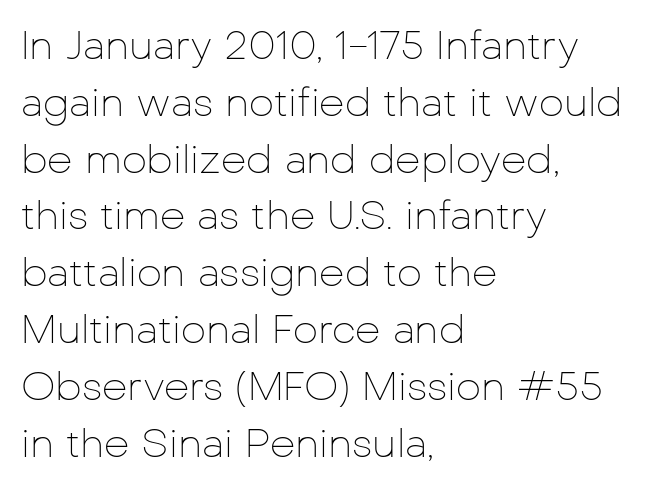
Anything drawn beneath the words? Only blank space. Designer's note — italics off, roman on. A typesetter would call this proportional, since set widths differ per character. Unlike a traditional serif, this face leaves its strokes unadorned. Nothing heavy about these letters — not bold at all. Letter spacing: default.
